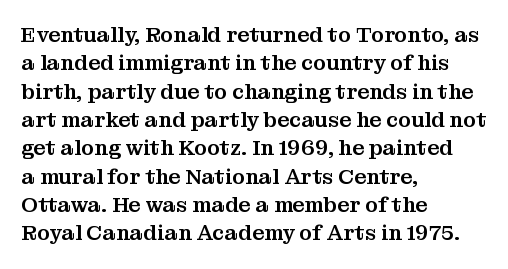
Posture: upright roman. The foot of each line stays bare and open. The passage shown stacks its lines at a standard gap. Alignment: flush left. The horizontal fit of the characters is conventional and even.
